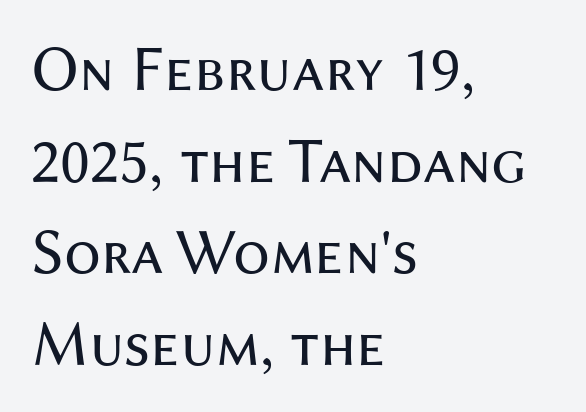
{"serif": "no", "italic": "no", "bold": "no", "weight": "regular", "width": "normal", "stroke_contrast": "medium", "x_height": "medium", "monospaced": "no", "underline": "no", "align": "left", "line_spacing": "normal", "line_spacing_ratio": 1.41, "letter_spacing": "normal", "letter_spacing_em": 0.0, "glyph_px": 65}
